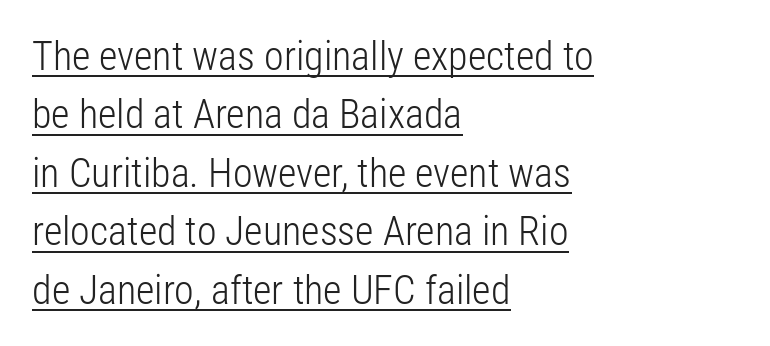
{"serif": "no", "italic": "no", "bold": "no", "weight": "light", "width": "condensed", "stroke_contrast": "low", "x_height": "medium", "monospaced": "no", "underline": "yes", "align": "left", "line_spacing": "normal", "line_spacing_ratio": 1.46, "letter_spacing": "normal", "letter_spacing_em": 0.0, "glyph_px": 40}
